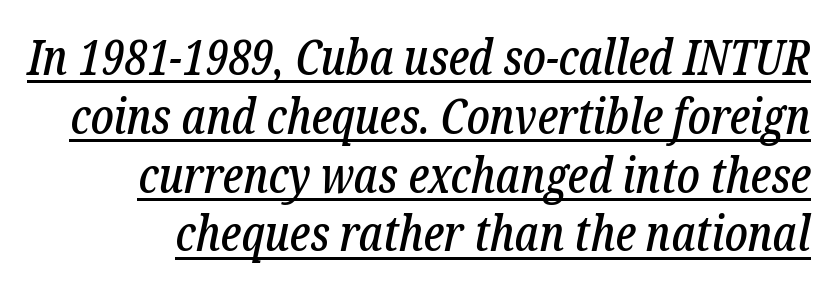
Each line of the rendering has a horizontal stroke beneath the glyphs. Caption: standard tracking, unaltered. This is serif lettering, the kind often seen in printed books. Is this a fixed-width face? No — the glyphs have proportional, varying widths. Compared with ordinary roman type, these characters are visibly tilted.
